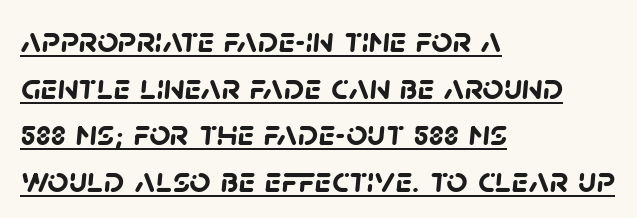
The image shows 37 px semibold sans-serif type; set left-aligned, normal line spacing (1.26x), normal letter spacing, underlined; low stroke contrast and a large x-height.
